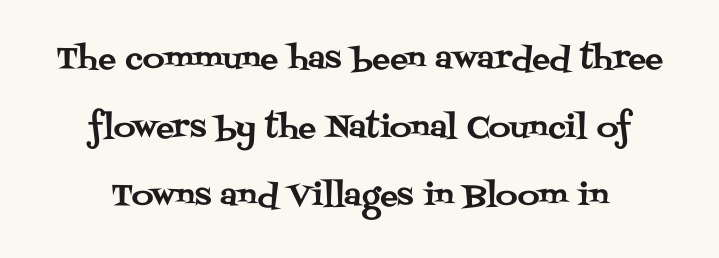
The image shows 30 px serif type, upright; set centered, loose line spacing (2.29x), normal letter spacing, not underlined; medium stroke contrast and a large x-height.
